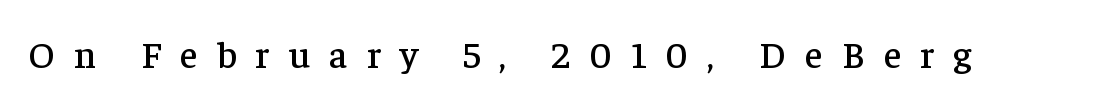
The image shows 38 px serif type, upright; set unusually wide letter spacing (+0.5 em), not underlined; low stroke contrast and a medium x-height.
